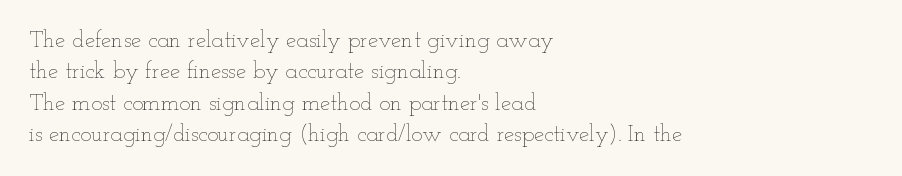
The image shows 23 px text type, upright; set left-aligned, normal line spacing (1.36x), normal letter spacing, not underlined.
